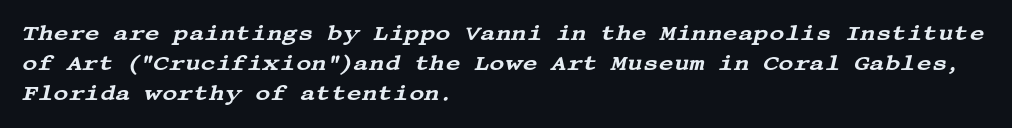
Letter spacing: default. The rendering anchors every line to the left-hand side. Emphasis-style slanted type is in use. In terms of leading, this rendering sits right in the middle. Check under the words: just untouched page.
